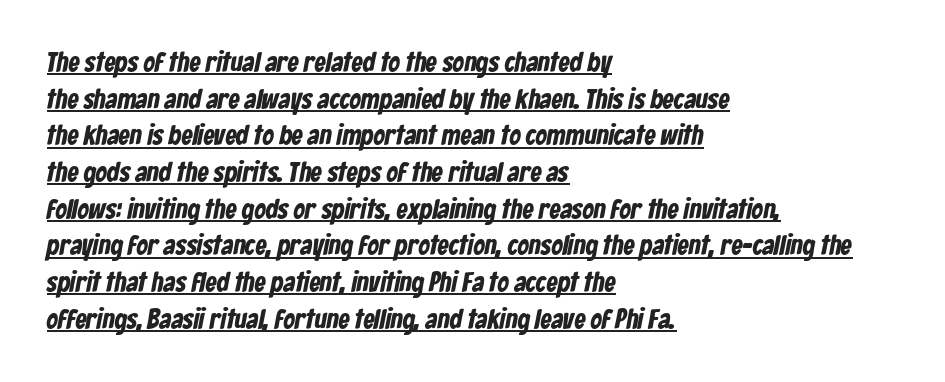
Characters follow at the spacing the type designer built in. Proportional: the letters do not fall into vertical columns. In designer terms, the underline attribute is active on this setting. Nope, no serifs anywhere on these letters.
